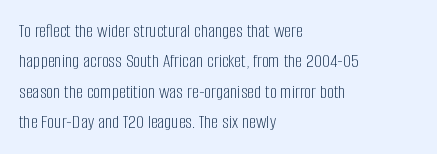
Q: Is the text bold? A: No.
Q: Is the text italic (slanted)? A: No, it is upright.
Q: Is the text underlined? A: No.
Q: How is the paragraph aligned? A: Left-aligned.
Q: Is the spacing between letters normal or unusually wide? A: Normal.
Q: Is the spacing between lines tight, normal or loose? A: Normal.
